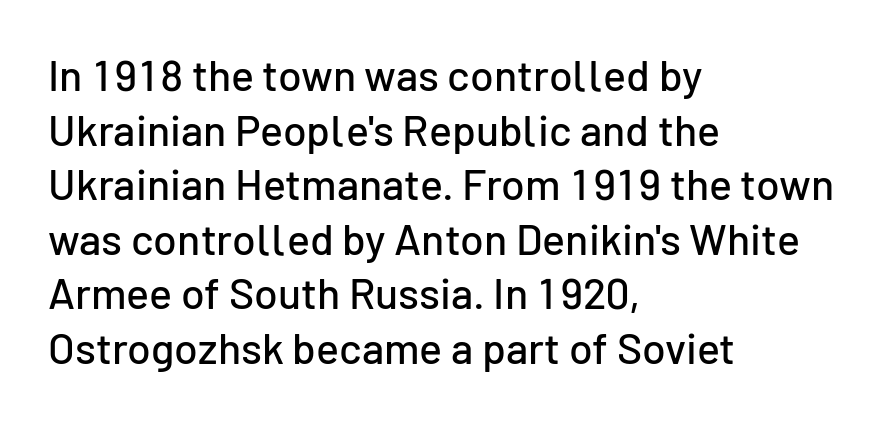
The passage shown is typed in a proportional face where columns would drift. This is roman type, the default non-slanted kind. Nothing unusual about the tracking: characters are spaced as the font intends. Regarding serifs, this sample does without them. Words float on clear page, feet unadorned. The lines in this sample share a left origin and differ only in where they stop.
